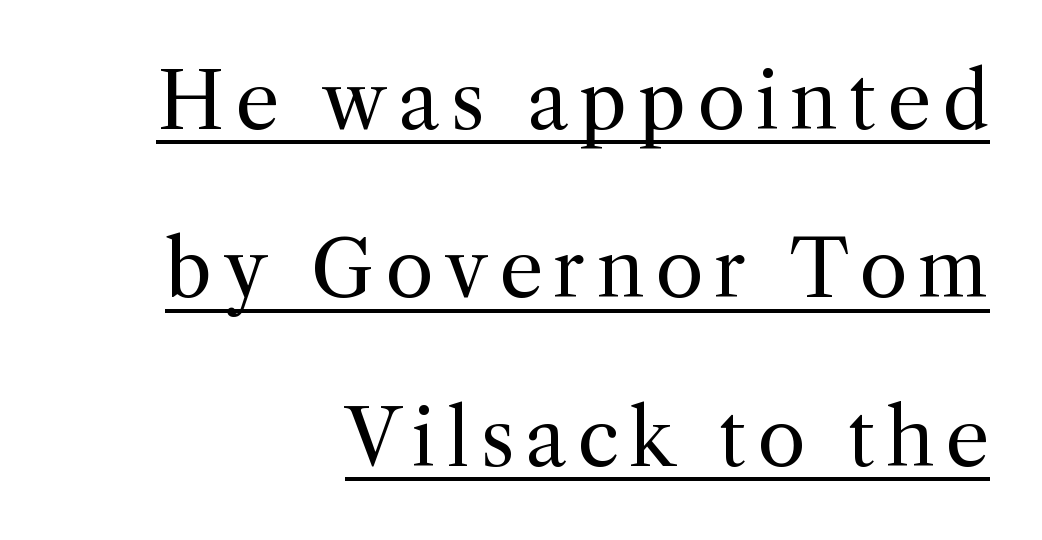
Q: Is the text bold? A: No.
Q: Is the text italic (slanted)? A: No, it is upright.
Q: Is the typeface a serif or a sans-serif typeface? A: Serif.
Q: Is the text underlined? A: Yes.
Q: How is the paragraph aligned? A: Right-aligned.
Q: Is the spacing between lines tight, normal or loose? A: Loose.
Q: Width (condensed, normal, or wide)? A: Normal.
Q: x-height? A: Medium.
Q: Monospaced? A: No.
